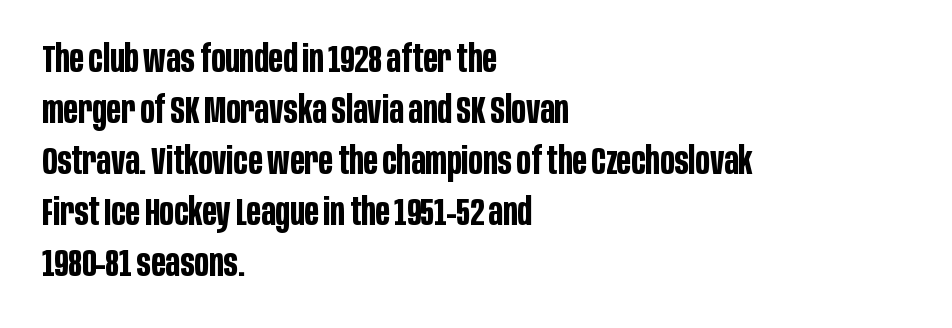
The letters advance in unequal steps, a hallmark of proportional type. Does extra space separate the letters? No, they use regular spacing. Every stem runs plumb, perpendicular to the baseline. Bold? Absolutely — the strokes are thick and heavy. The paragraph shown leans on its left margin.
